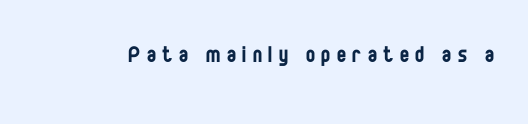
Q: Is the text bold? A: No.
Q: Is the text italic (slanted)? A: No, it is upright.
Q: Is the text underlined? A: No.
Q: Is the spacing between letters normal or unusually wide? A: Unusually wide.
